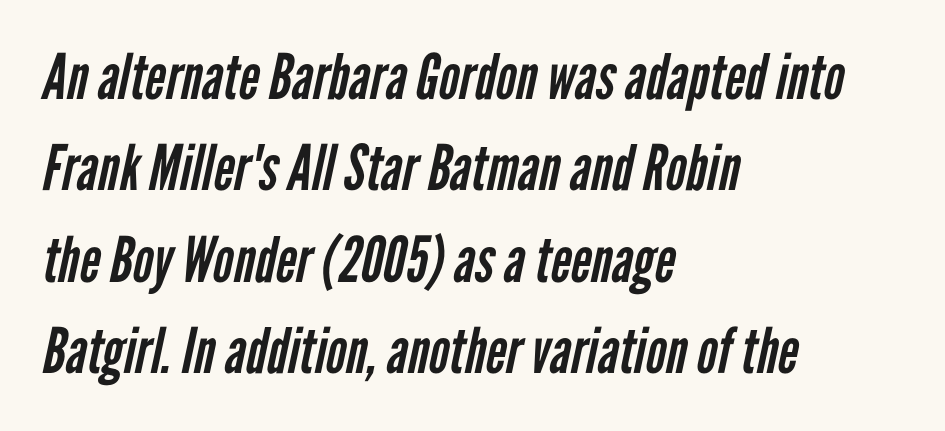
The image shows 63 px regular-weight, condensed sans-serif type; set left-aligned, normal line spacing (1.45x), normal letter spacing, not underlined; low stroke contrast and a medium x-height.
